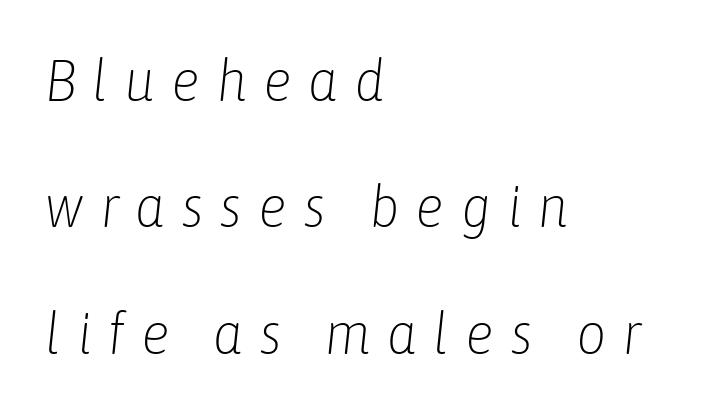
The image shows 59 px light, condensed type, italic (leaning right); set left-aligned, loose line spacing (2.14x), unusually wide letter spacing (+0.27 em), not underlined; low stroke contrast and a medium x-height.
